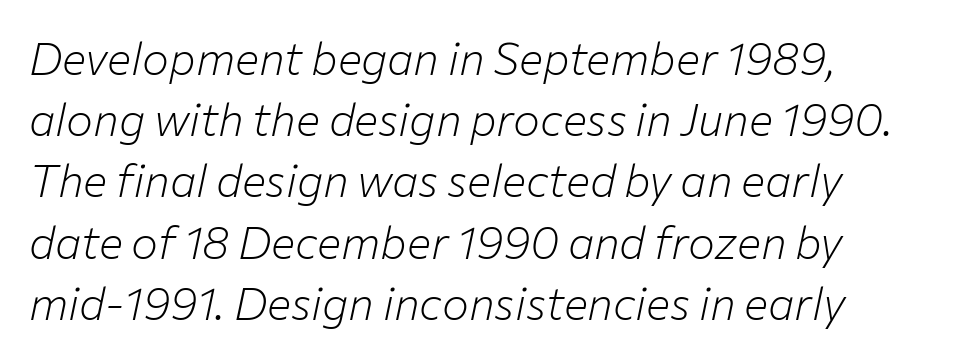
Q: Is the text bold? A: No.
Q: Is the text italic (slanted)? A: Yes, it leans right by about 12 degrees.
Q: Is the text underlined? A: No.
Q: How is the paragraph aligned? A: Left-aligned.
Q: Is the spacing between letters normal or unusually wide? A: Normal.
Q: Is the spacing between lines tight, normal or loose? A: Normal.
Q: Width (condensed, normal, or wide)? A: Normal.
Q: Stroke contrast? A: Low.
Q: x-height? A: Medium.
Q: Monospaced? A: No.
